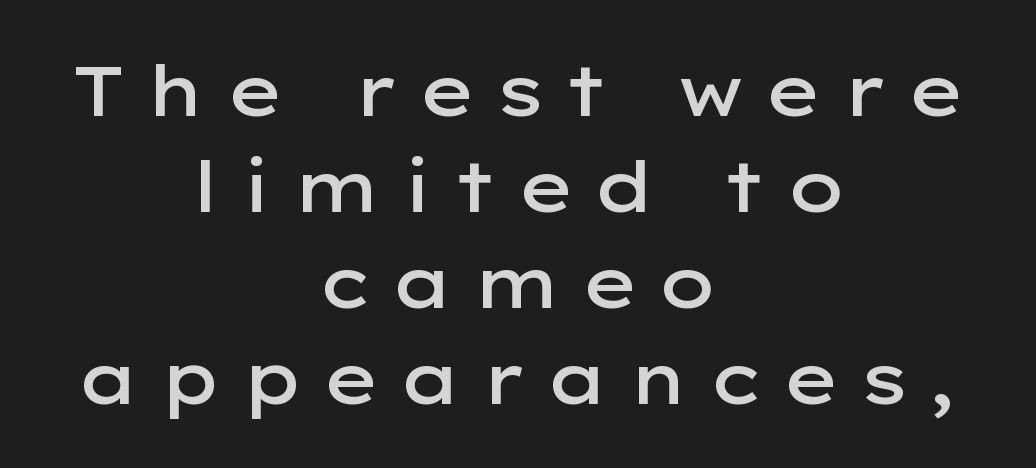
The setting favours the middle, as headings and verse often do. Someone cranked the tracking dial way up on this one. A bare baseline throughout the passage. A typesetter would label this face a sans. Ascenders rise straight up at ninety degrees. Note the varied advance widths — an 'i' is clearly narrower than an 'm'.
